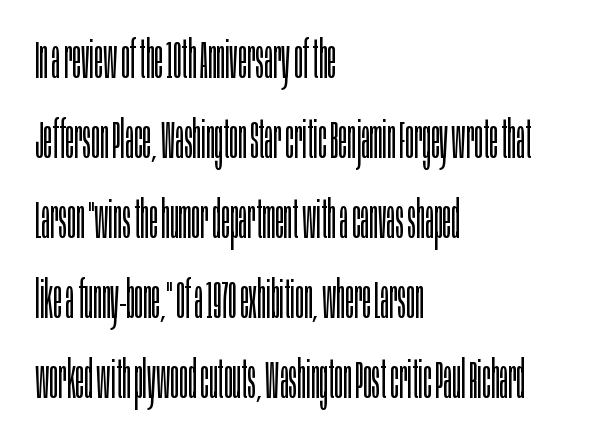
Nope, no serifs anywhere on these letters. Vertical spacing — default. Unmarked baselines from the first word to the last. Each stroke keeps to a modest, everyday thickness or less. Compared with a centered layout, this one pins lines to the left instead. A typesetter would mark this as roman, not italic.
